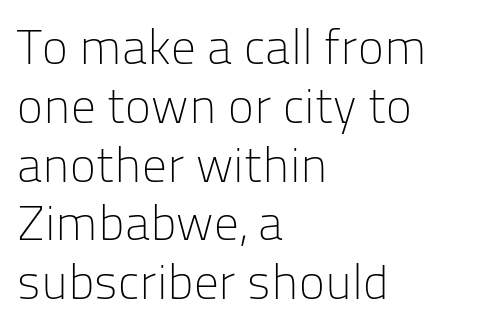
{"serif": "no", "italic": "no", "bold": "no", "weight": "light", "width": "normal", "stroke_contrast": "low", "x_height": "medium", "monospaced": "no", "underline": "no", "align": "left", "line_spacing_ratio": 1.2, "letter_spacing": "normal", "letter_spacing_em": 0.0, "glyph_px": 49}
